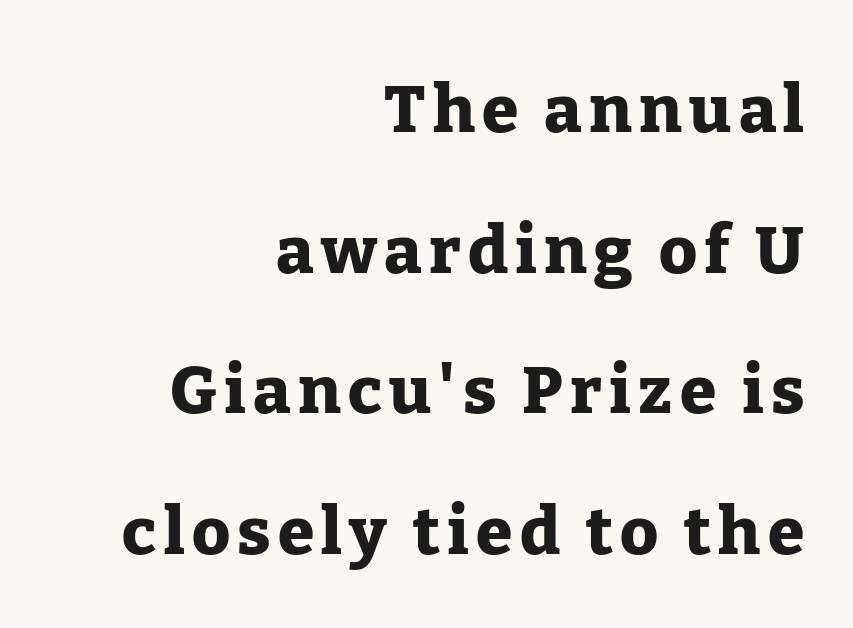
The image shows 66 px heavy serif type, upright; set right-aligned, loose line spacing (2.13x), not underlined; low stroke contrast and a medium x-height.
